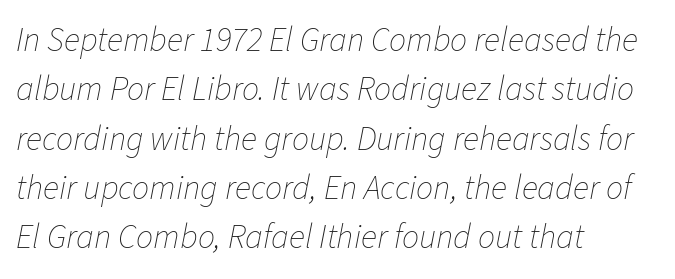
The image shows 34 px thin type, italic (leaning right); set left-aligned, normal line spacing (1.45x), normal letter spacing, not underlined; low stroke contrast and a medium x-height.
